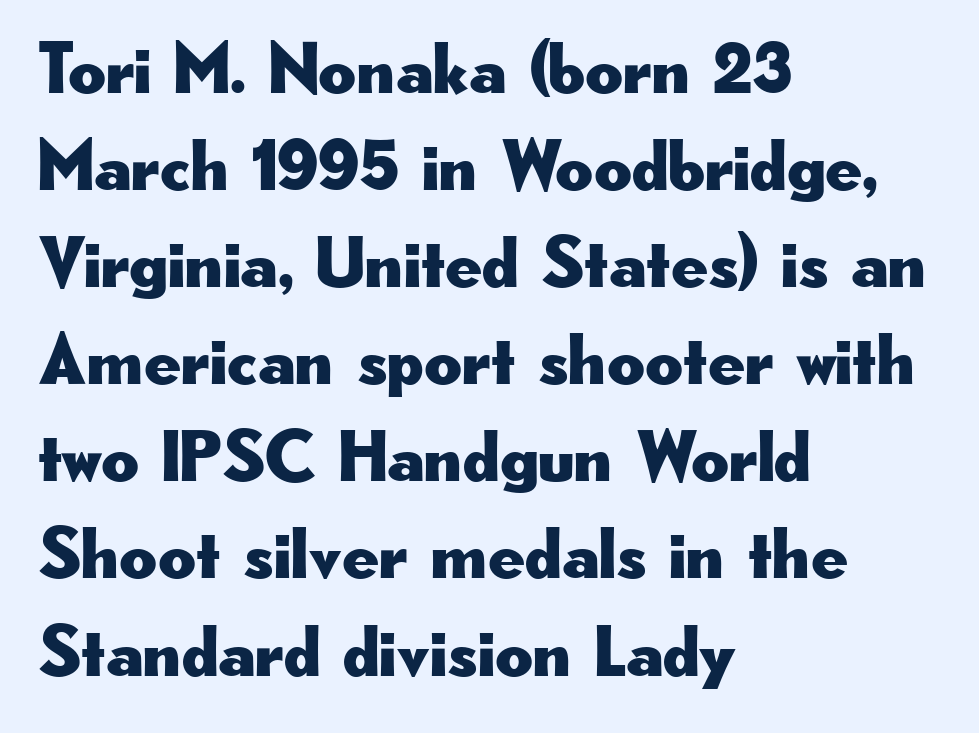
This rendering leaves character spacing at its baseline value. Posture: upright roman. Reading down the block, your eye returns to a fixed left position each line. Successive baselines arrive at the customary interval. Nobody drew a line under any word here.
